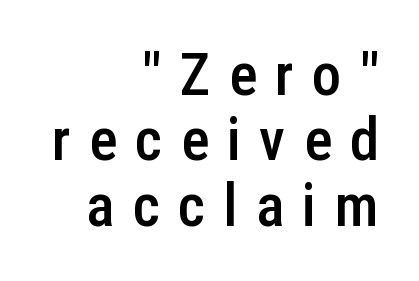
{"serif": "no", "italic": "no", "bold": "semi", "weight": "semibold", "width": "condensed", "stroke_contrast": "low", "x_height": "medium", "monospaced": "no", "underline": "no", "align": "right", "line_spacing": "tight", "line_spacing_ratio": 1.11, "letter_spacing": "wide", "letter_spacing_em": 0.31, "glyph_px": 59}
